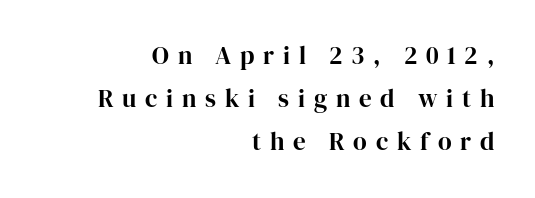
The image shows 25 px text type, upright; set right-aligned, line spacing 1.72x, unusually wide letter spacing (+0.35 em), not underlined.
